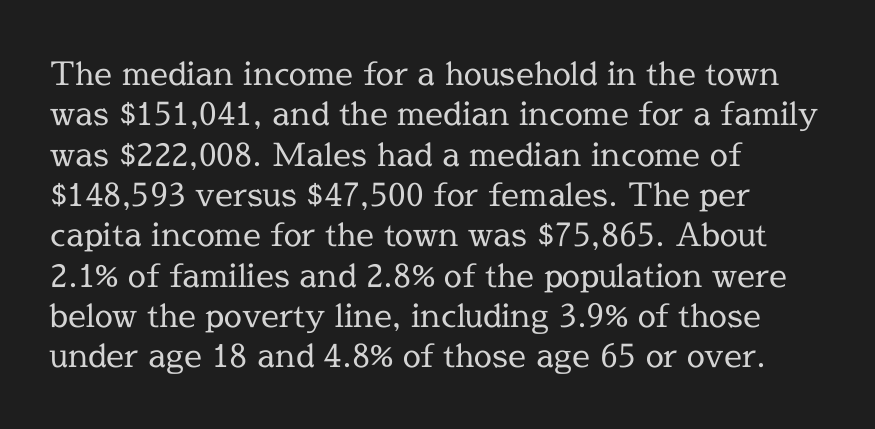
The image shows 32 px regular-weight serif type, upright; set left-aligned, normal line spacing (1.26x), normal letter spacing, not underlined; a medium x-height.
